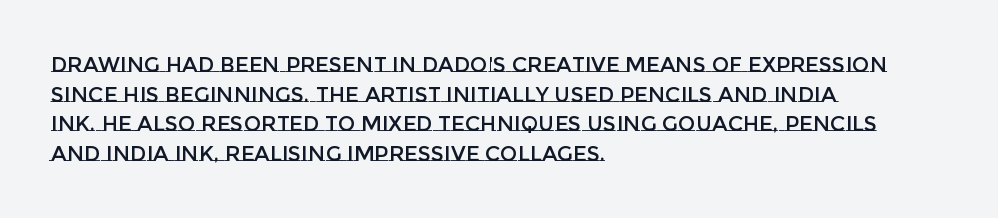
{"italic": "no", "underline": "no", "align": "left", "line_spacing": "normal", "line_spacing_ratio": 1.41, "letter_spacing": "normal", "letter_spacing_em": 0.0, "glyph_px": 21}
